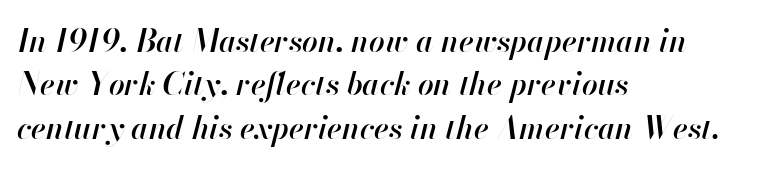
{"italic": "yes", "lean": "right", "slant_degrees": 13, "bold": "semi", "weight": "semibold", "width": "normal", "stroke_contrast": "high", "x_height": "small", "monospaced": "no", "underline": "no", "align": "left", "line_spacing": "normal", "line_spacing_ratio": 1.4, "letter_spacing": "normal", "letter_spacing_em": 0.0, "glyph_px": 31}
